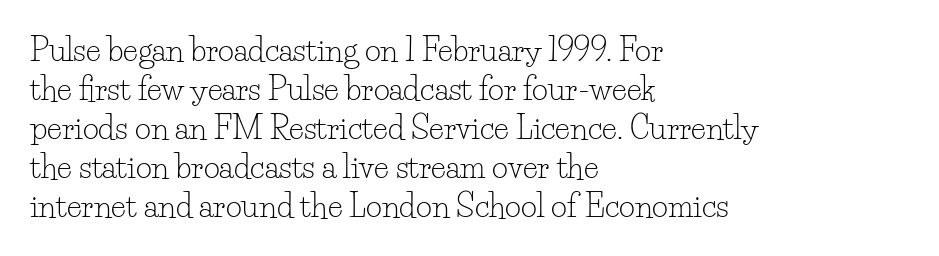
The type is set solid horizontally, with unmodified tracking. If you drew a line through each stem, it would be perfectly vertical. Is this a heavy cut? Hardly; it is regular or lighter. Type without underlining. Rows of type keep a routine distance in the vertical direction.
